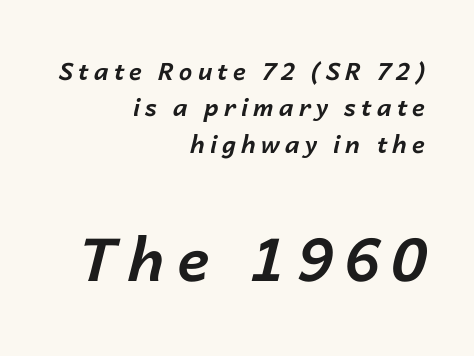
The image shows 60 px bold type, italic (leaning right); set right-aligned, normal line spacing (1.52x), unusually wide letter spacing (+0.21 em), not underlined; the second (bottom) block is 2.5x larger; low stroke contrast and a medium x-height.
